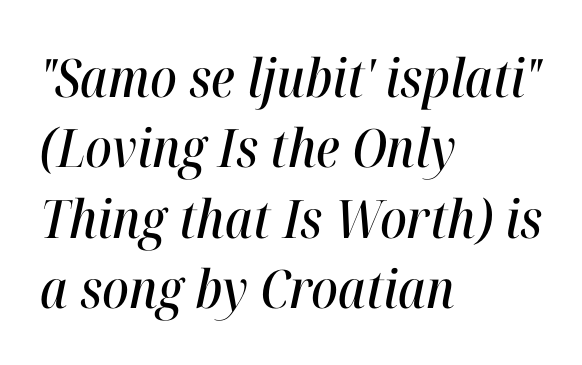
The image shows 53 px condensed type, italic (leaning right); set left-aligned, normal line spacing (1.33x), normal letter spacing, not underlined; high stroke contrast and a medium x-height.
